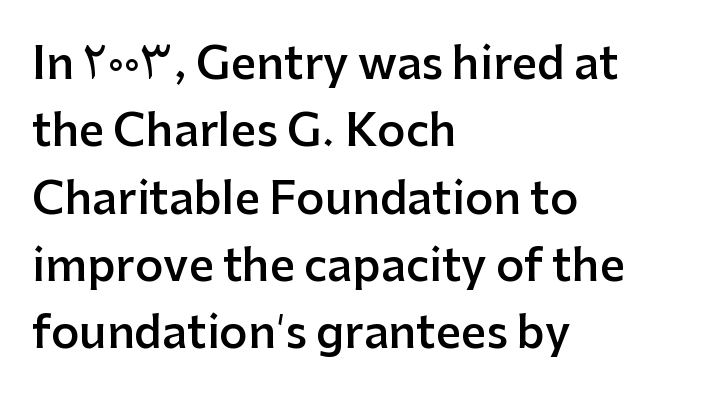
{"serif": "no", "italic": "no", "bold": "semi", "weight": "semibold", "width": "normal", "stroke_contrast": "low", "x_height": "medium", "monospaced": "no", "underline": "no", "align": "left", "line_spacing": "normal", "line_spacing_ratio": 1.53, "letter_spacing": "normal", "letter_spacing_em": 0.0, "glyph_px": 44}
